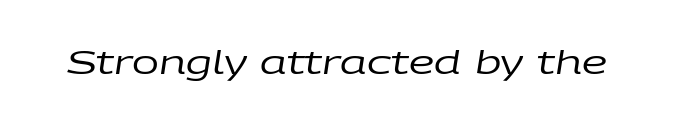
The letters look calm and open, with moderate or lighter stems. These lines are rendered in a variable-pitch font. How are the letters spaced? Ordinarily, with no added tracking. The strip under each line holds only bare page. The typography opts for an oblique posture over an upright one.
